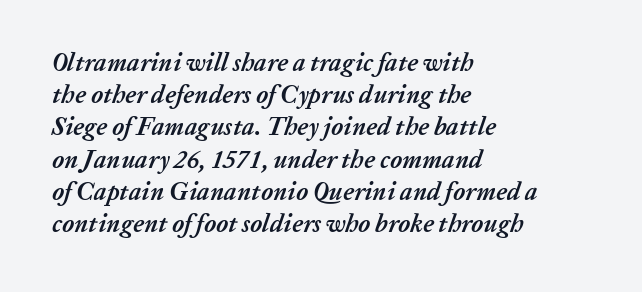
Chunky letters — that's bold for sure. Rows of type keep a routine distance in the vertical direction. The passage shown leans; its letterforms are oblique. Every row of glyphs begins at an identical x-position on the left. Compared with typical body copy, the letter spacing here is the same.
